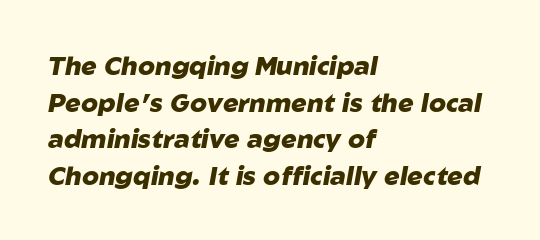
{"italic": "yes", "lean": "right", "slant_degrees": 10, "bold": "yes", "underline": "no", "align": "left", "line_spacing": "normal", "line_spacing_ratio": 1.41, "letter_spacing": "normal", "letter_spacing_em": 0.0, "glyph_px": 26}
